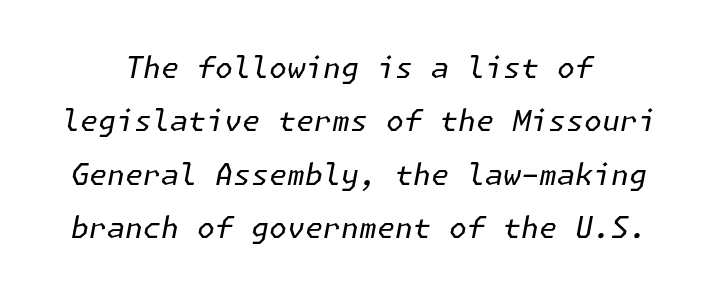
The image shows 29 px regular-weight type, italic (leaning right); set centered, line spacing 1.84x, normal letter spacing, not underlined; low stroke contrast and a medium x-height.
